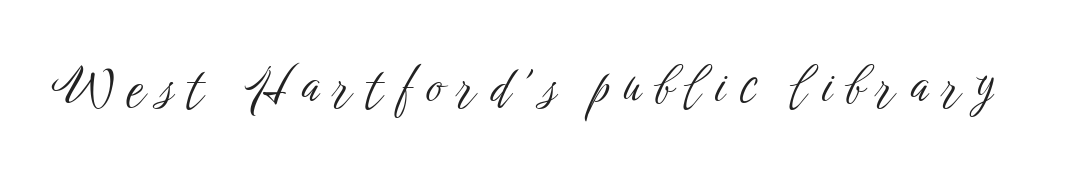
{"serif": "no", "bold": "no", "weight": "light", "width": "condensed", "stroke_contrast": "low", "x_height": "medium", "monospaced": "no", "underline": "no", "letter_spacing": "wide", "letter_spacing_em": 0.29, "glyph_px": 50}
